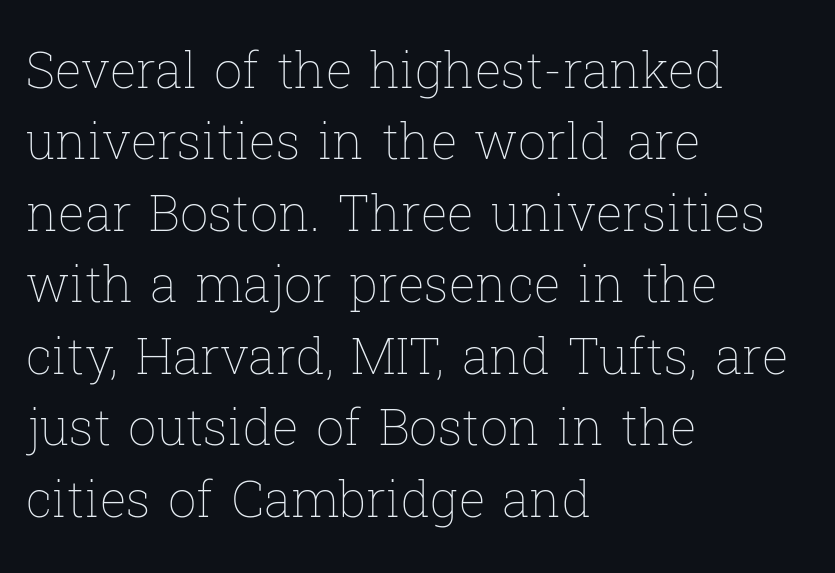
Is this a fixed-width face? No — the glyphs have proportional, varying widths. No letter is thick-stroked: the sample isn't bold. Ascenders rise straight up at ninety degrees. Plain, unruled lines of type. Successive baselines arrive at the customary interval. The passage is arranged the way most books set body copy — flush left.
